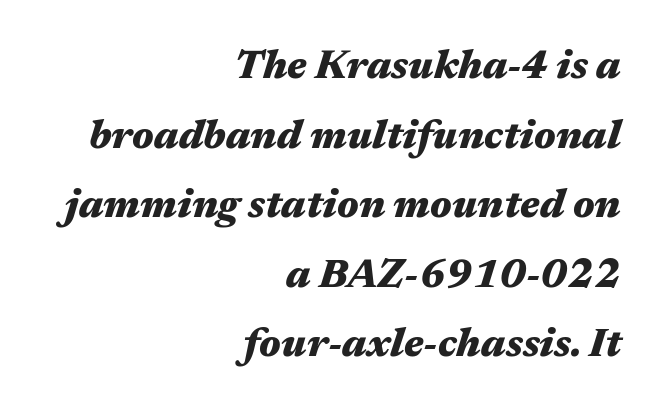
{"italic": "yes", "lean": "right", "slant_degrees": 17, "bold": "yes", "weight": "heavy", "width": "wide", "stroke_contrast": "medium", "x_height": "medium", "monospaced": "no", "underline": "no", "align": "right", "line_spacing_ratio": 1.74, "letter_spacing": "normal", "letter_spacing_em": 0.0, "glyph_px": 40}
